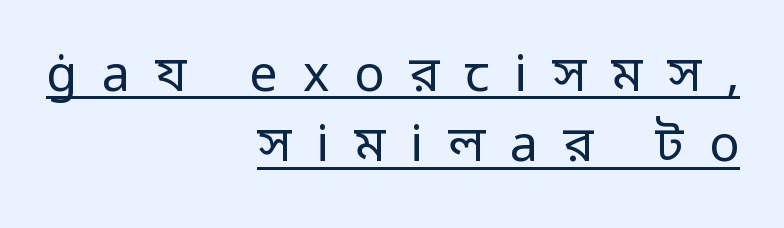
Q: Is the text bold? A: No.
Q: Is the text italic (slanted)? A: No, it is upright.
Q: Is the typeface a serif or a sans-serif typeface? A: Sans-serif.
Q: Is the text underlined? A: Yes.
Q: How is the paragraph aligned? A: Right-aligned.
Q: Is the spacing between letters normal or unusually wide? A: Unusually wide.
Q: Is the spacing between lines tight, normal or loose? A: Normal.
Q: Width (condensed, normal, or wide)? A: Normal.
Q: Stroke contrast? A: Low.
Q: x-height? A: Medium.
Q: Monospaced? A: No.
